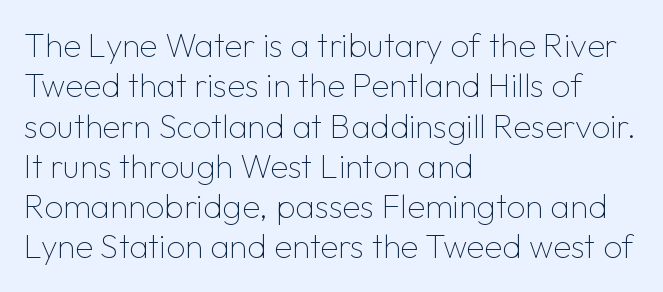
The image shows 33 px thin sans-serif type, upright; set left-aligned, line spacing 1.22x, normal letter spacing, not underlined; low stroke contrast and a medium x-height.
